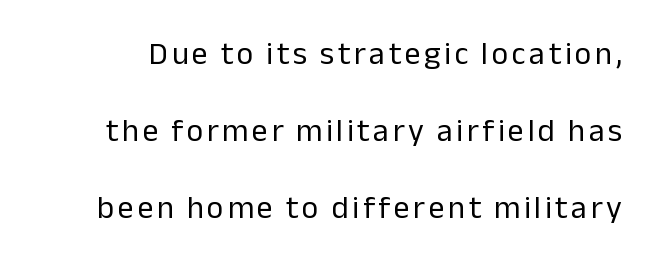
Q: Is the text bold? A: No.
Q: Is the text italic (slanted)? A: No, it is upright.
Q: Is the typeface a serif or a sans-serif typeface? A: Sans-serif.
Q: Is the text underlined? A: No.
Q: Is the spacing between lines tight, normal or loose? A: Loose.
Q: Width (condensed, normal, or wide)? A: Normal.
Q: Stroke contrast? A: Low.
Q: x-height? A: Medium.
Q: Monospaced? A: No.
